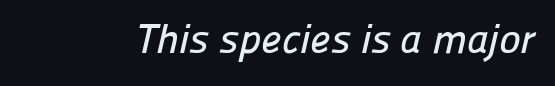
Q: Is the typeface a serif or a sans-serif typeface? A: Sans-serif.
Q: Is the text underlined? A: No.
Q: Is the spacing between letters normal or unusually wide? A: Normal.
Q: Width (condensed, normal, or wide)? A: Normal.
Q: Stroke contrast? A: Low.
Q: x-height? A: Medium.
Q: Monospaced? A: No.
